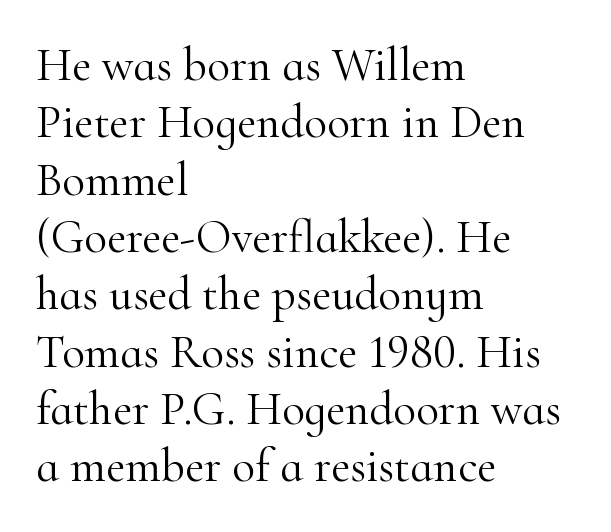
Q: Is the text bold? A: No.
Q: Is the text italic (slanted)? A: No, it is upright.
Q: Is the typeface a serif or a sans-serif typeface? A: Serif.
Q: Is the text underlined? A: No.
Q: How is the paragraph aligned? A: Left-aligned.
Q: Is the spacing between letters normal or unusually wide? A: Normal.
Q: Width (condensed, normal, or wide)? A: Normal.
Q: Stroke contrast? A: High.
Q: x-height? A: Small.
Q: Monospaced? A: No.
